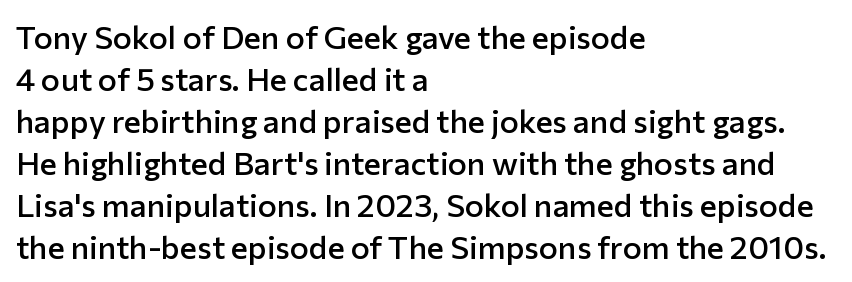
The image shows 32 px semibold sans-serif type, upright; set left-aligned, normal line spacing (1.31x), normal letter spacing, not underlined; low stroke contrast and a medium x-height.
